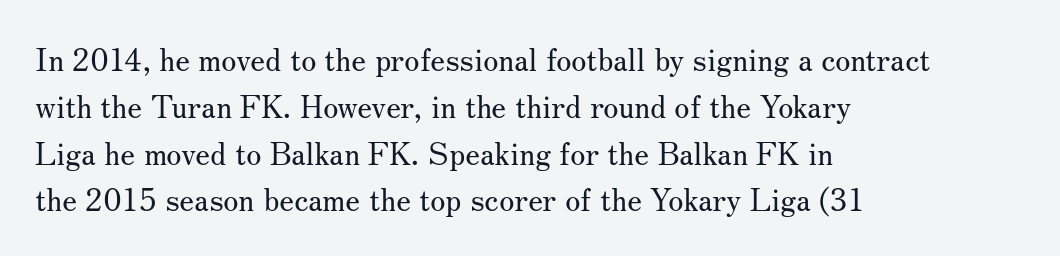
The image shows 31 px regular-weight serif type, upright; set left-aligned, normal line spacing (1.51x), normal letter spacing, not underlined; medium stroke contrast and a small x-height.
